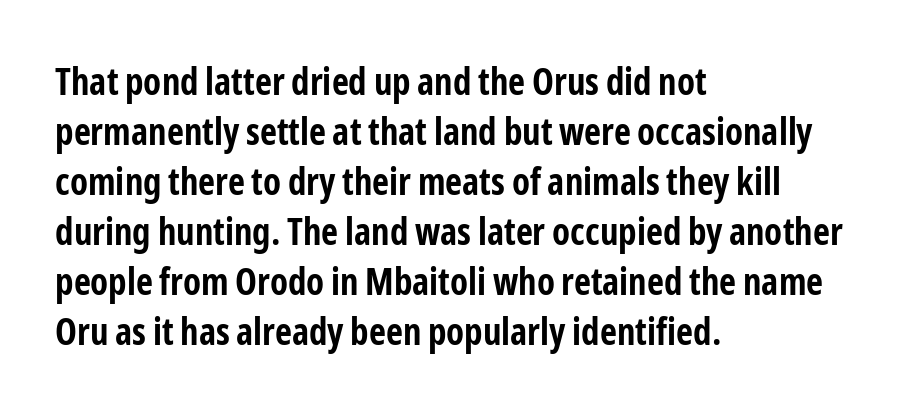
The image shows 37 px bold, condensed sans-serif type, upright; set left-aligned, normal line spacing (1.35x), normal letter spacing, not underlined; low stroke contrast and a medium x-height.
